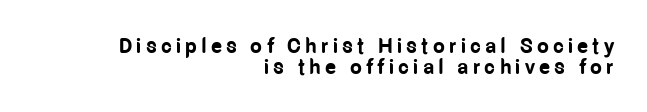
In terms of leading, this rendering errs on the cramped side. You can tell it's not italic because the verticals are truly vertical. These lines stack with their right ends in a neat column. A typesetter would call this heavily tracked-out type. Descender tails drop into unmarked territory. Typesetter's note: full bold, strokes at maximum text heaviness.
